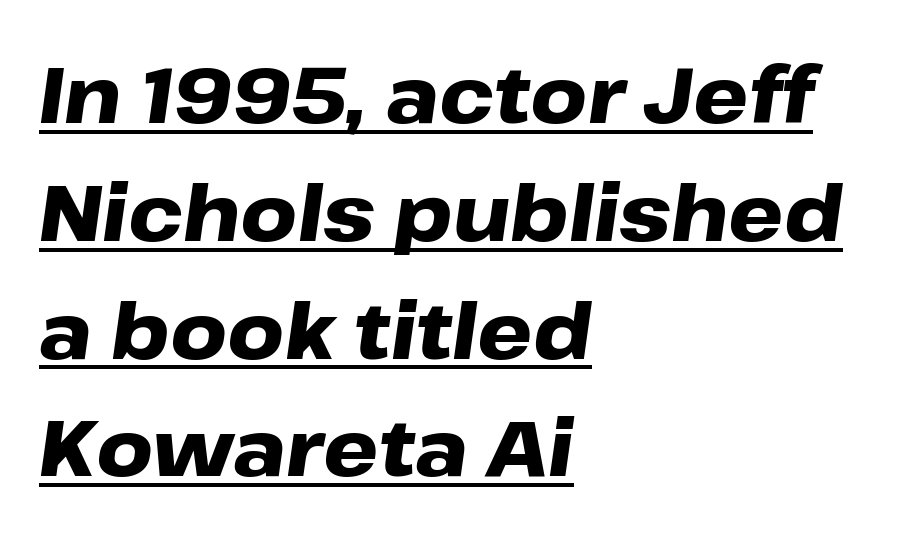
Q: Is the text bold? A: Yes.
Q: Is the text italic (slanted)? A: Yes, it leans right by about 8 degrees.
Q: Is the text underlined? A: Yes.
Q: How is the paragraph aligned? A: Left-aligned.
Q: Is the spacing between letters normal or unusually wide? A: Normal.
Q: Is the spacing between lines tight, normal or loose? A: Normal.
Q: Width (condensed, normal, or wide)? A: Wide.
Q: Stroke contrast? A: Low.
Q: x-height? A: Medium.
Q: Monospaced? A: No.
